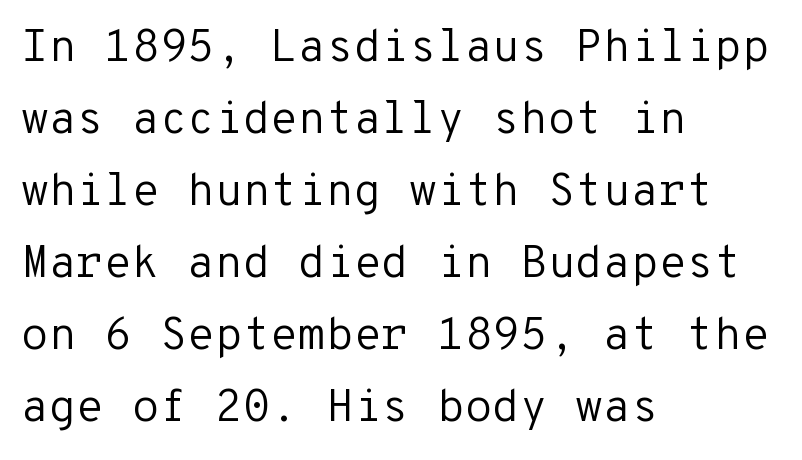
This sample uses an upright cut, with every glyph sitting square on the baseline. Students, note that the glyphs here touch the page at normal intervals. You could count columns in this text — the font is strictly monospaced. The paragraph has a hard left edge and a soft right edge. This reads as an unemphasized weight, regular at the heaviest.
